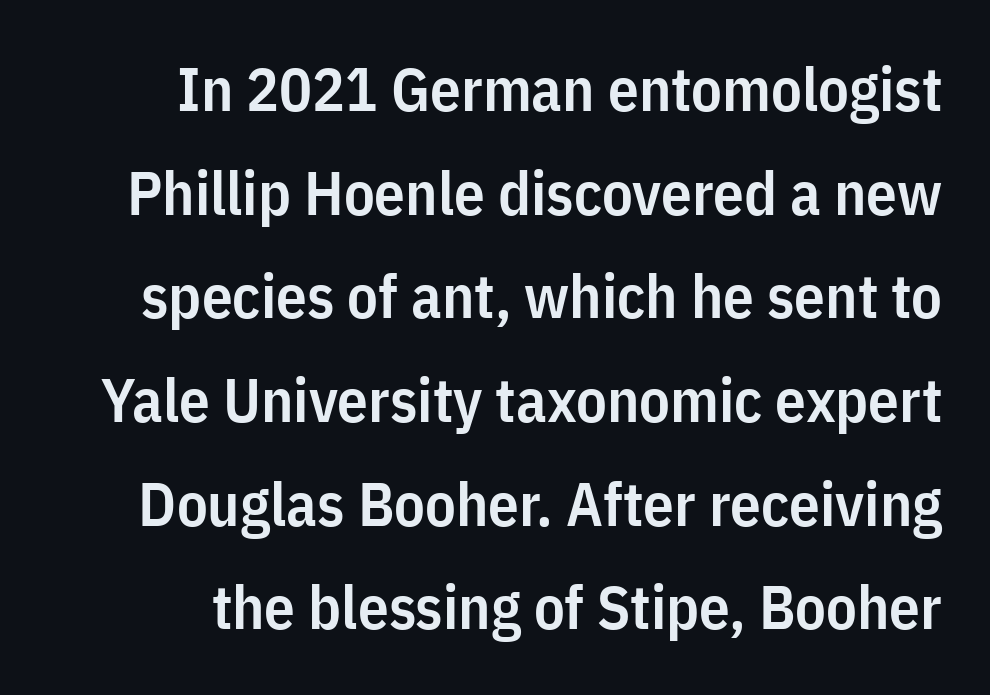
Q: Is the text bold? A: Semi-bold.
Q: Is the text italic (slanted)? A: No, it is upright.
Q: Is the typeface a serif or a sans-serif typeface? A: Sans-serif.
Q: Is the text underlined? A: No.
Q: Is the spacing between letters normal or unusually wide? A: Normal.
Q: Is the spacing between lines tight, normal or loose? A: Normal.
Q: Width (condensed, normal, or wide)? A: Condensed.
Q: Stroke contrast? A: Low.
Q: x-height? A: Medium.
Q: Monospaced? A: No.
